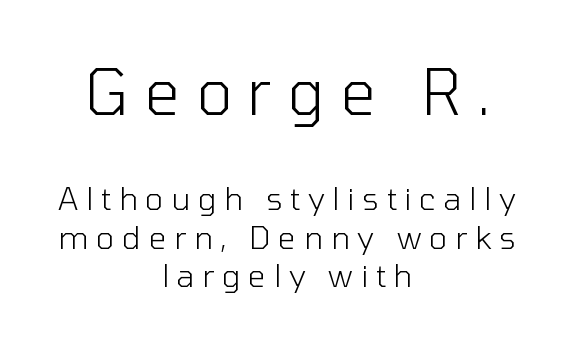
Q: Is the text bold? A: No.
Q: Is the text italic (slanted)? A: No, it is upright.
Q: Is the typeface a serif or a sans-serif typeface? A: Sans-serif.
Q: Is the text underlined? A: No.
Q: How is the paragraph aligned? A: Centered.
Q: Is the spacing between letters normal or unusually wide? A: Unusually wide.
Q: Which block of text is set in a larger size, the first (top) or the second (bottom)? A: The first (top) one.
Q: Width (condensed, normal, or wide)? A: Normal.
Q: Stroke contrast? A: Low.
Q: x-height? A: Medium.
Q: Monospaced? A: No.
